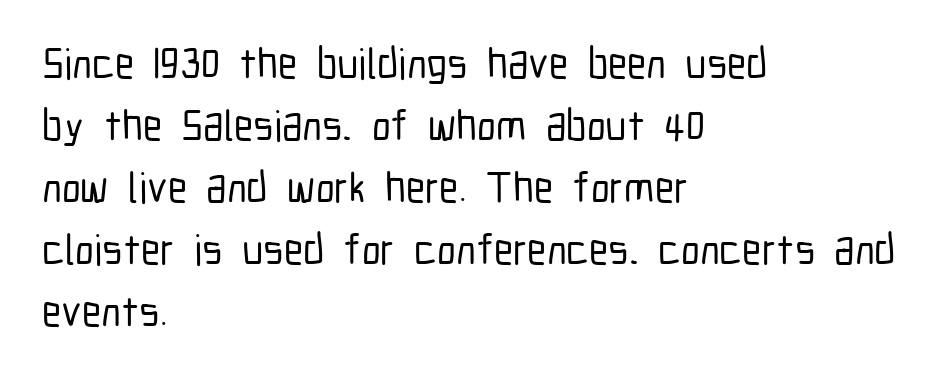
Each row of text sits above clean, open space. You could not count columns in this text — the font is proportionally spaced. Where is the straight margin? On the left. The letters stand straight up with perfectly vertical stems. This sample uses a sans-serif face. Here the glyphs are tracked normally, forming tight word shapes.
